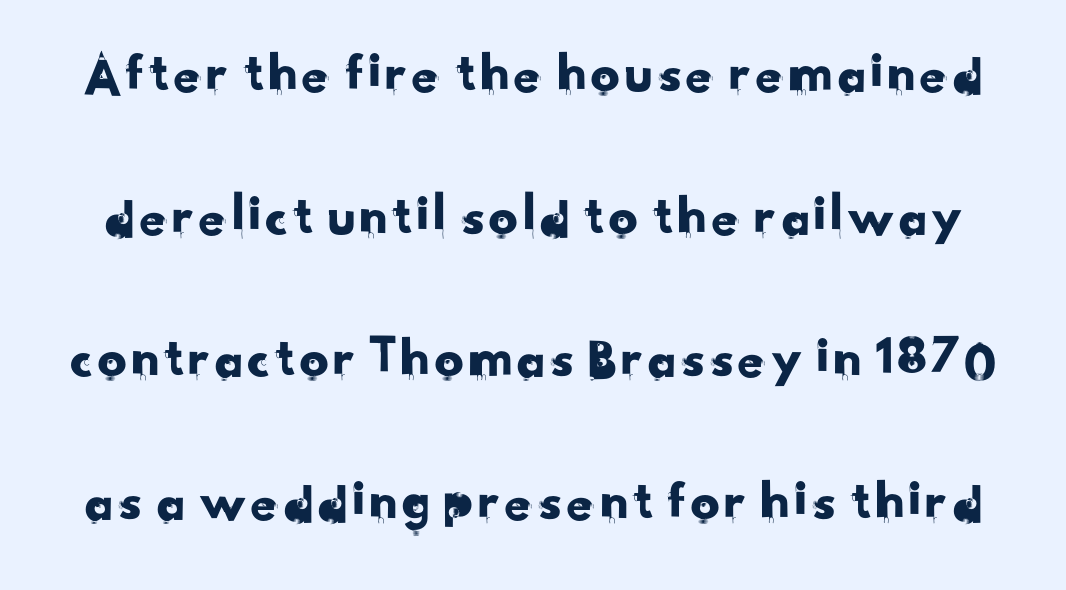
Q: Is the typeface a serif or a sans-serif typeface? A: Sans-serif.
Q: Is the text underlined? A: No.
Q: Is the spacing between letters normal or unusually wide? A: Normal.
Q: Is the spacing between lines tight, normal or loose? A: Loose.
Q: Width (condensed, normal, or wide)? A: Normal.
Q: Stroke contrast? A: Low.
Q: x-height? A: Small.
Q: Monospaced? A: No.
